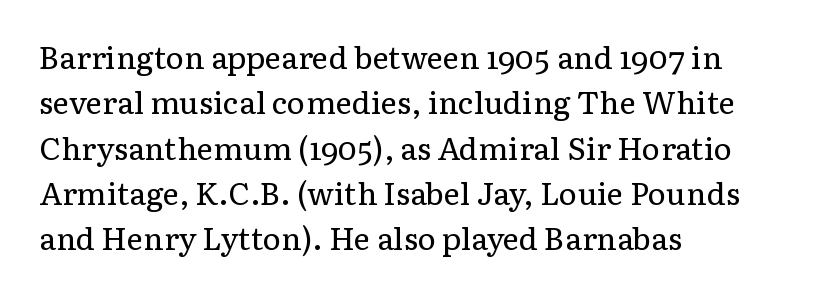
The image shows 31 px regular-weight serif type, upright; set left-aligned, normal line spacing (1.46x), normal letter spacing, not underlined; low stroke contrast and a medium x-height.
